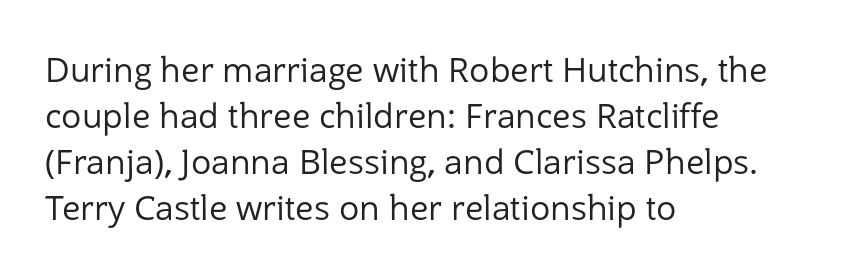
Underline: absent. A roman cut, with each character standing at attention. Compared with typical body copy, the letter spacing here is the same. Notice how descenders clear the ascenders below comfortably — that's standard leading. Each line starts at the same left margin while the right side varies.
